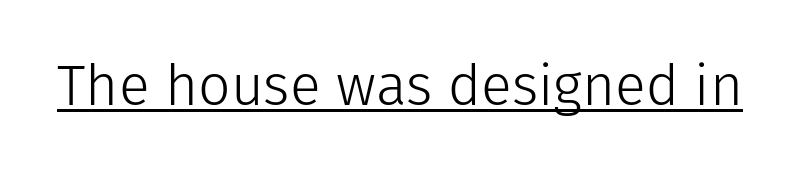
The image shows 57 px light sans-serif type, upright; set normal letter spacing, underlined; low stroke contrast and a medium x-height.
